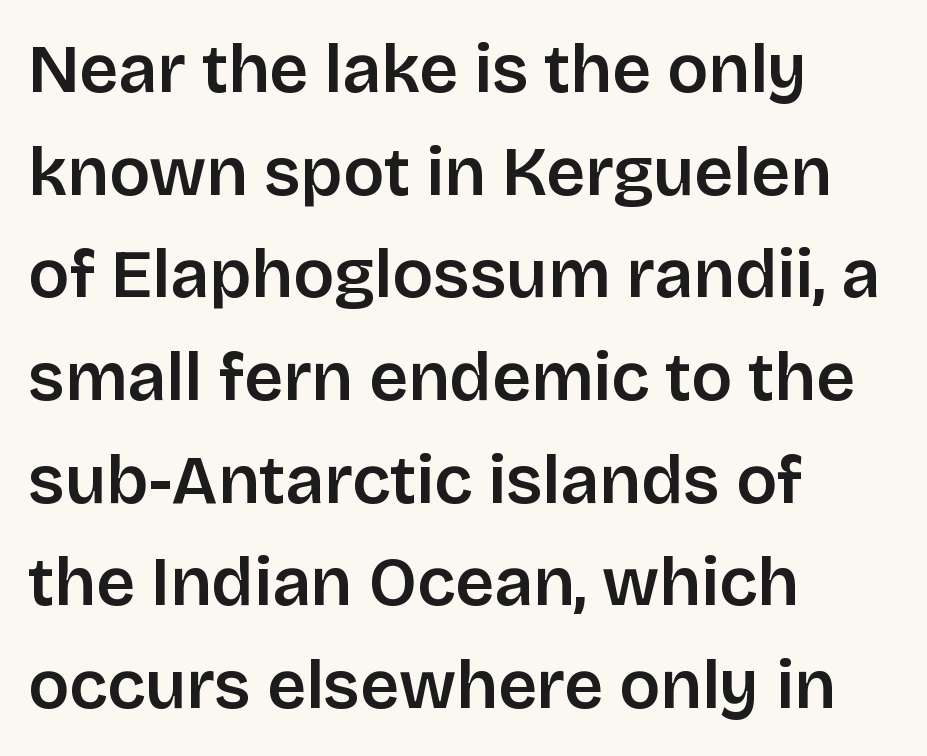
Letters rest on an invisible, unmarked baseline. Nobody touched the tracking dial on this one. The rendering anchors every line to the left-hand side. Notice how the stems are strictly vertical — no italics here. In terms of letterform style, serifs are entirely absent.
